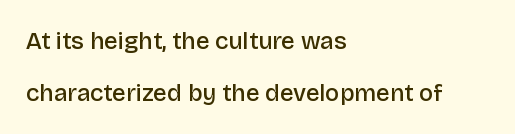
Q: Is the text bold? A: Semi-bold.
Q: Is the text italic (slanted)? A: No, it is upright.
Q: Is the text underlined? A: No.
Q: How is the paragraph aligned? A: Left-aligned.
Q: Is the spacing between letters normal or unusually wide? A: Normal.
Q: Is the spacing between lines tight, normal or loose? A: Loose.
